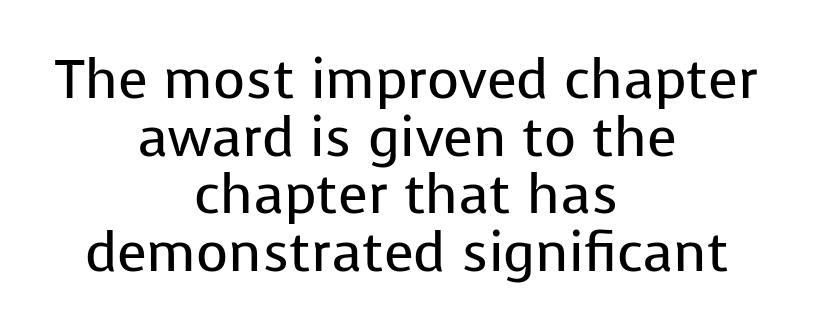
The image shows 55 px regular-weight sans-serif type, upright; set centered, tight line spacing (1.05x), normal letter spacing, not underlined; low stroke contrast and a medium x-height.
